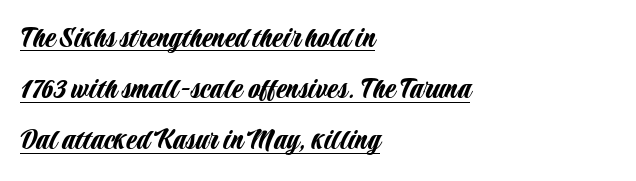
The image shows 31 px condensed sans-serif type; set left-aligned, normal line spacing (1.65x), normal letter spacing, underlined; low stroke contrast and a large x-height.
